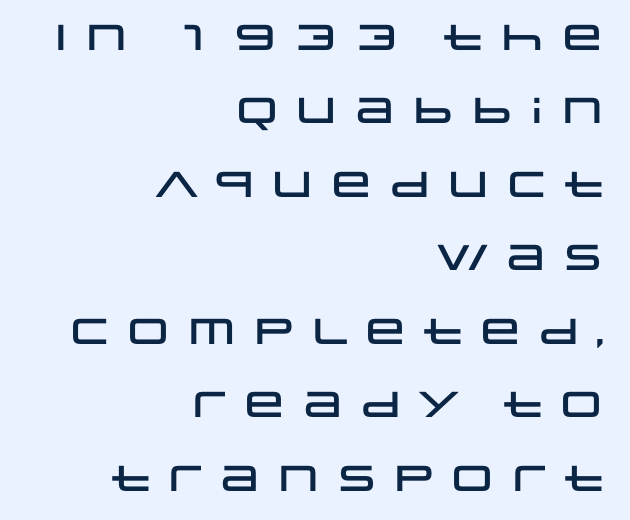
The image shows 36 px wide sans-serif type, upright; set right-aligned, loose line spacing (2.04x), not underlined; low stroke contrast and a large x-height.
